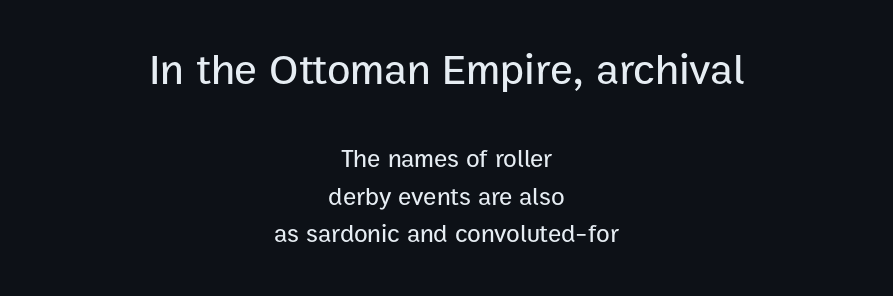
{"serif": "no", "italic": "no", "width": "normal", "stroke_contrast": "low", "x_height": "medium", "monospaced": "no", "underline": "no", "align": "center", "line_spacing": "normal", "line_spacing_ratio": 1.49, "letter_spacing": "normal", "letter_spacing_em": 0.0, "larger_block": "first", "size_ratio": 1.72, "glyph_px": 43}
